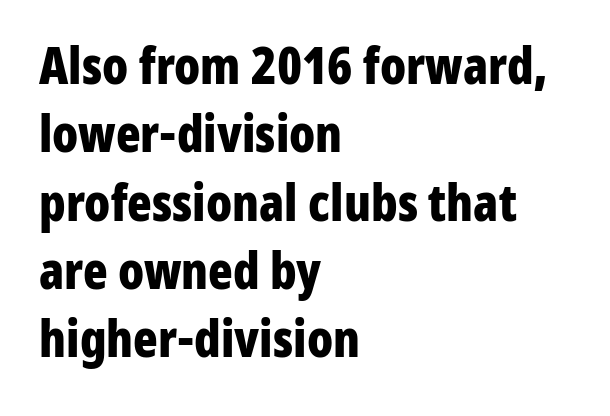
The letters stand upright; this is a roman face. The face used here has the dense, thick strokes of a bold. What's the leading like? Ordinary, nothing unusual. Serif or sans? Sans — the stroke terminals are bare. Honestly, the letter spacing is just normal — you wouldn't notice it.
